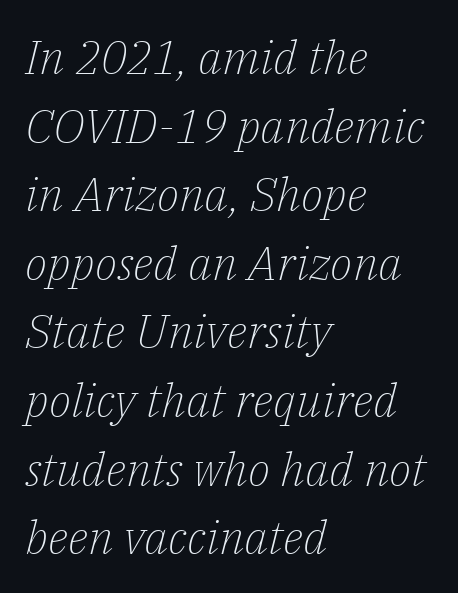
{"serif": "yes", "italic": "yes", "lean": "right", "slant_degrees": 14, "bold": "no", "weight": "light", "width": "normal", "stroke_contrast": "low", "x_height": "medium", "monospaced": "no", "underline": "no", "align": "left", "line_spacing": "normal", "line_spacing_ratio": 1.46, "letter_spacing": "normal", "letter_spacing_em": 0.0, "glyph_px": 47}
